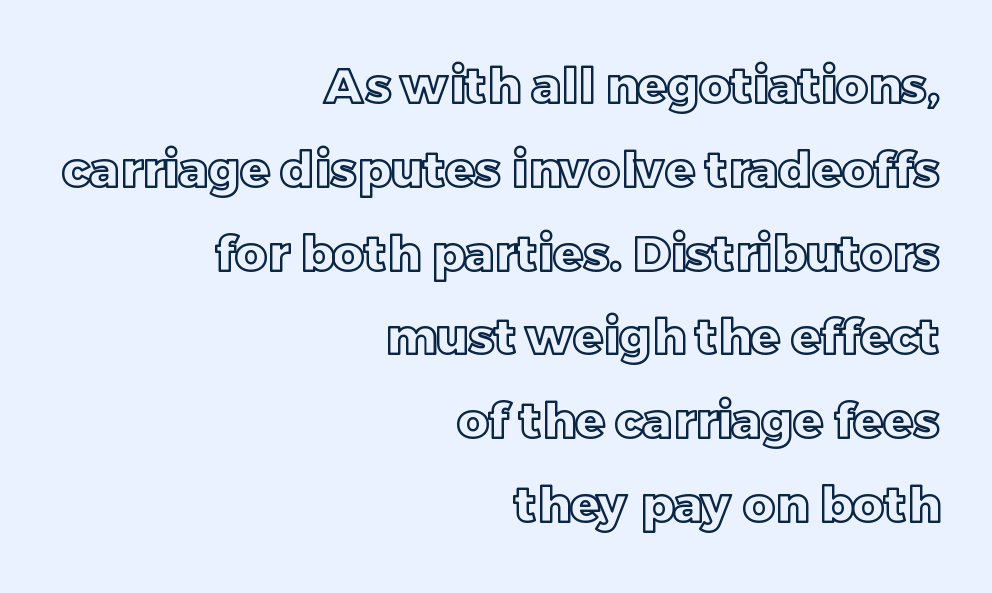
{"italic": "no", "width": "normal", "x_height": "large", "monospaced": "no", "underline": "no", "align": "right", "line_spacing_ratio": 1.71, "letter_spacing": "normal", "letter_spacing_em": 0.0, "glyph_px": 49}
